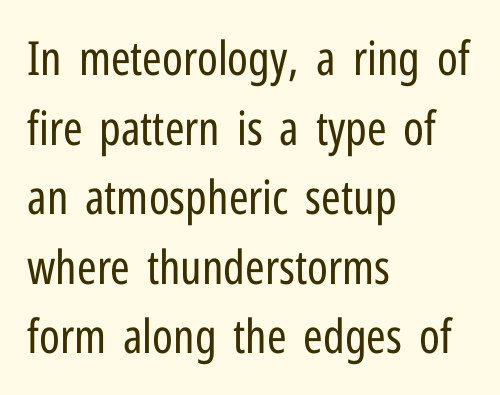
Ink coverage per letter is moderate at most. If you measured baseline to baseline, you'd find a middling distance. Nope, not italic — everything's standing straight. The tracking reads as untouched default to a designer's eye. In CSS terms this would be text-align: left.
